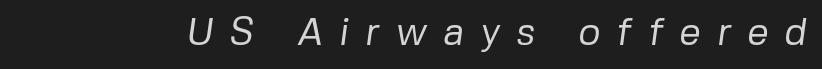
This rendering widens character spacing well past its baseline value. Unlike a traditional serif, this face leaves its strokes unadorned. Proportional: the letters do not fall into vertical columns. The strokes carry an ordinary text weight at most.
